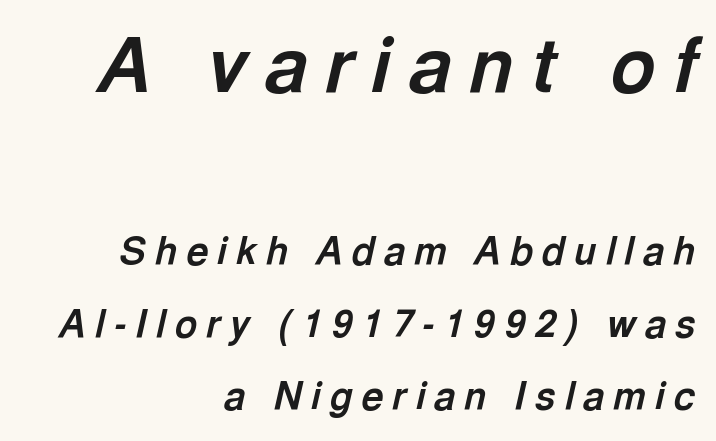
Q: Is the text bold? A: Yes.
Q: Is the text italic (slanted)? A: Yes, it leans right by about 13 degrees.
Q: Is the text underlined? A: No.
Q: How is the paragraph aligned? A: Right-aligned.
Q: Is the spacing between letters normal or unusually wide? A: Unusually wide.
Q: Is the spacing between lines tight, normal or loose? A: Loose.
Q: Which block of text is set in a larger size, the first (top) or the second (bottom)? A: The first (top) one.
Q: Width (condensed, normal, or wide)? A: Normal.
Q: x-height? A: Medium.
Q: Monospaced? A: No.
